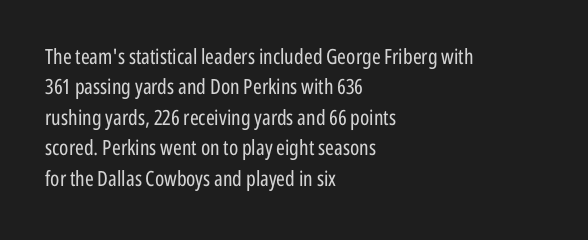
The image shows 21 px text type, upright; set left-aligned, normal line spacing (1.45x), normal letter spacing, not underlined.
